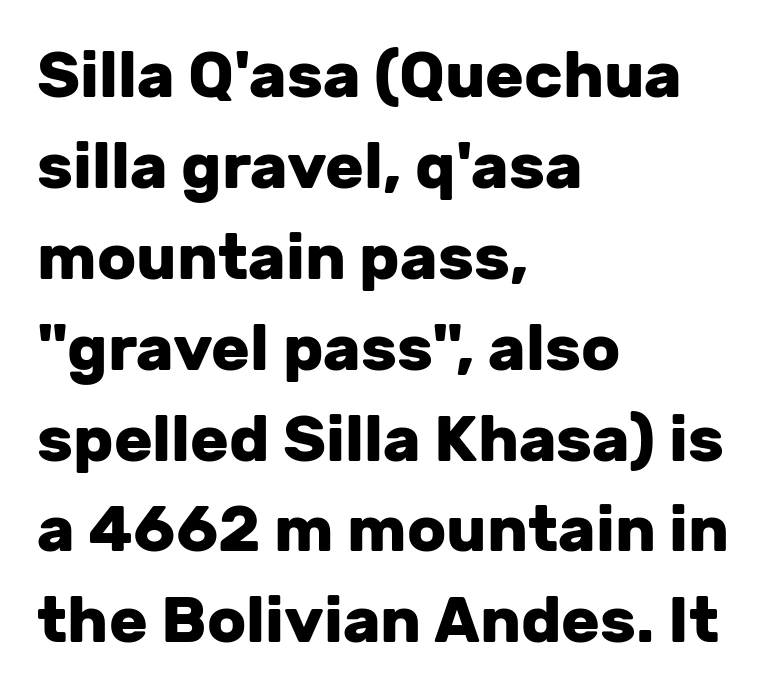
Q: Is the text bold? A: Yes.
Q: Is the text italic (slanted)? A: No, it is upright.
Q: Is the typeface a serif or a sans-serif typeface? A: Sans-serif.
Q: Is the text underlined? A: No.
Q: How is the paragraph aligned? A: Left-aligned.
Q: Is the spacing between letters normal or unusually wide? A: Normal.
Q: Is the spacing between lines tight, normal or loose? A: Normal.
Q: Width (condensed, normal, or wide)? A: Normal.
Q: Stroke contrast? A: Low.
Q: x-height? A: Medium.
Q: Monospaced? A: No.
